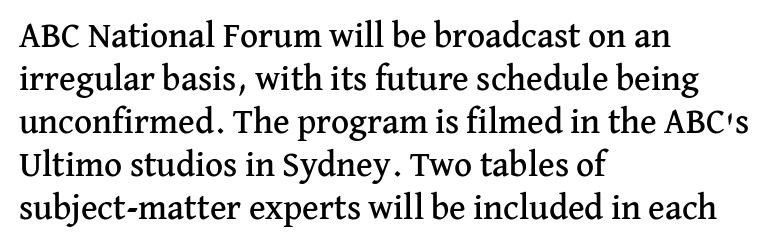
Q: Is the text italic (slanted)? A: No, it is upright.
Q: Is the typeface a serif or a sans-serif typeface? A: Serif.
Q: Is the text underlined? A: No.
Q: How is the paragraph aligned? A: Left-aligned.
Q: Is the spacing between letters normal or unusually wide? A: Normal.
Q: Width (condensed, normal, or wide)? A: Normal.
Q: Stroke contrast? A: Medium.
Q: x-height? A: Medium.
Q: Monospaced? A: No.
